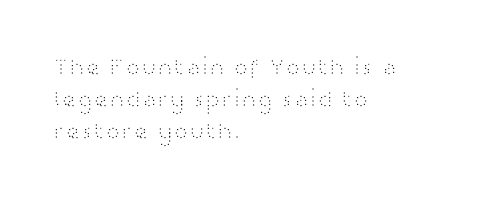
A bare baseline throughout the passage. Does the lettering tilt? It doesn't — this is upright. Leftover space on each line is placed entirely after the last word. Regarding leading, the lines here are spaced in the standard way. Inter-character spacing is left at the font's built-in metrics. Compared with a typical body face, this is equally light or lighter still.
